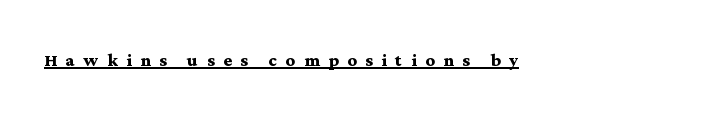
The image shows 23 px bold type, upright; set unusually wide letter spacing (+0.37 em), underlined.
